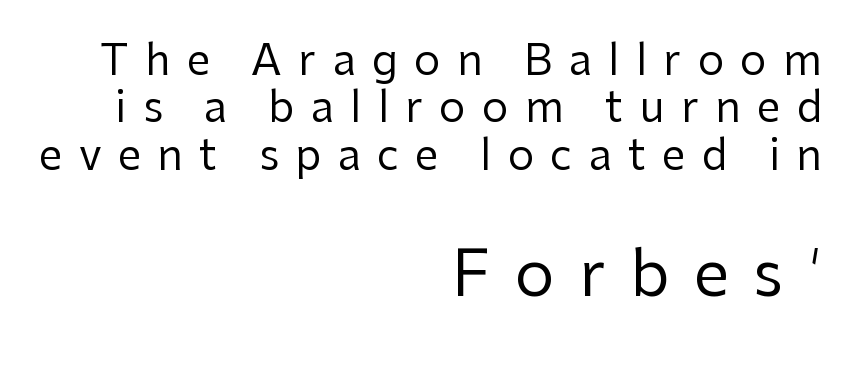
Q: Is the text bold? A: No.
Q: Is the text italic (slanted)? A: No, it is upright.
Q: Is the typeface a serif or a sans-serif typeface? A: Sans-serif.
Q: Is the text underlined? A: No.
Q: How is the paragraph aligned? A: Right-aligned.
Q: Is the spacing between letters normal or unusually wide? A: Unusually wide.
Q: Is the spacing between lines tight, normal or loose? A: Tight.
Q: Which block of text is set in a larger size, the first (top) or the second (bottom)? A: The second (bottom) one.
Q: Width (condensed, normal, or wide)? A: Normal.
Q: Stroke contrast? A: Low.
Q: x-height? A: Medium.
Q: Monospaced? A: No.
